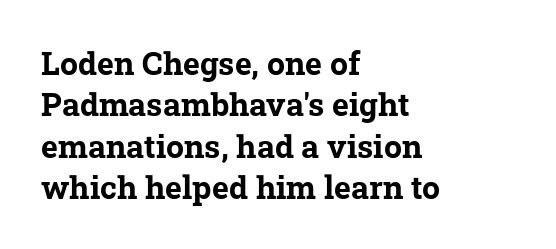
Does the weight exceed regular? Yes, all the way to bold. What stands out about the letter spacing? Nothing — it is the standard amount. One-word summary of the alignment: left. Is this a fixed-width face? No — the glyphs have proportional, varying widths. The area under the type is left untouched.
